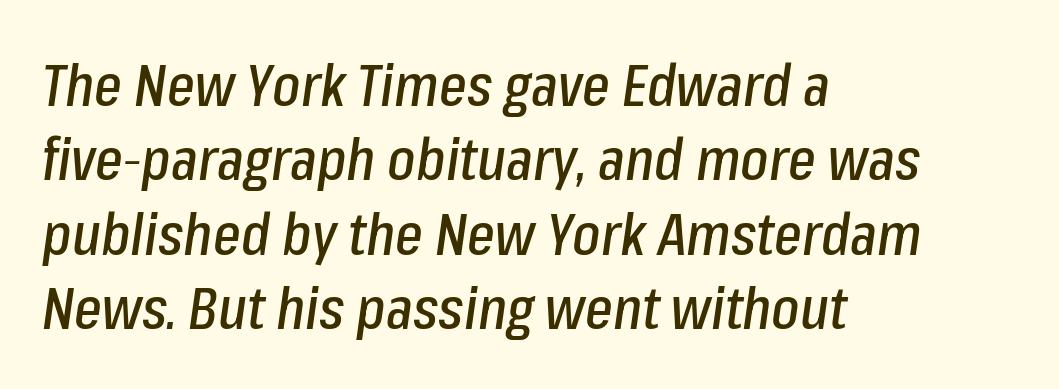
{"italic": "yes", "lean": "right", "slant_degrees": 8, "width": "condensed", "stroke_contrast": "low", "x_height": "medium", "monospaced": "no", "underline": "no", "align": "left", "line_spacing": "normal", "line_spacing_ratio": 1.26, "letter_spacing": "normal", "letter_spacing_em": 0.0, "glyph_px": 59}
